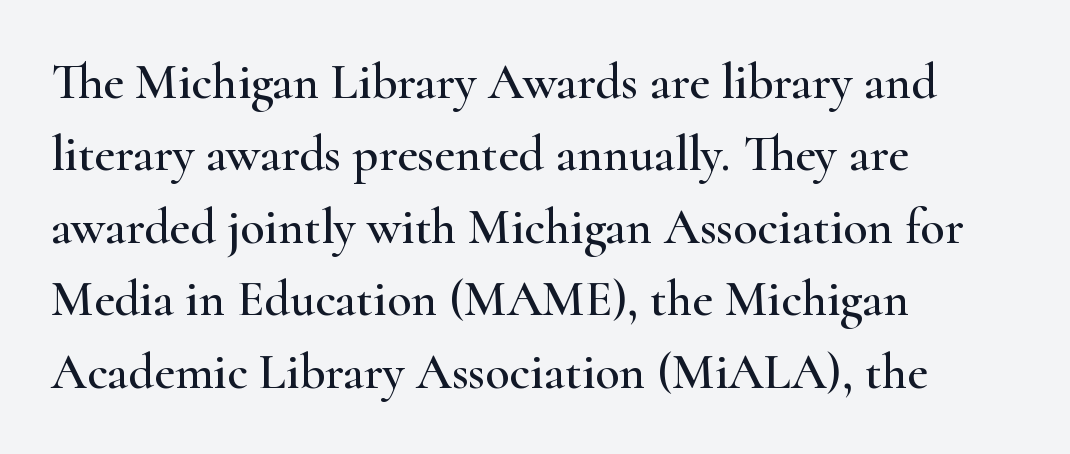
The image shows 50 px wide serif type, upright; set left-aligned, normal line spacing (1.45x), normal letter spacing, not underlined; high stroke contrast and a small x-height.
